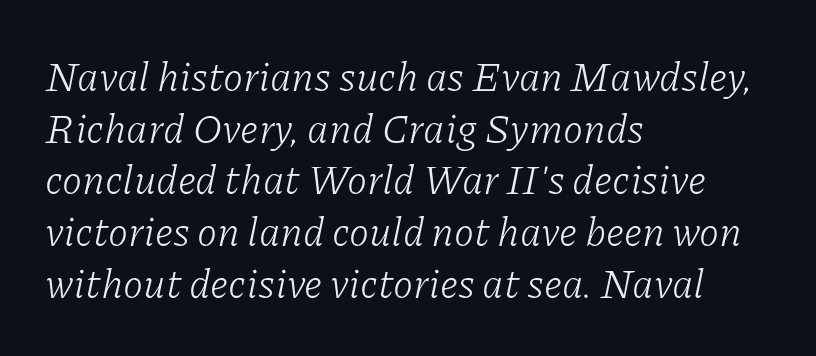
{"serif": "yes", "italic": "yes", "lean": "right", "slant_degrees": 11, "bold": "no", "weight": "light", "width": "normal", "stroke_contrast": "low", "x_height": "medium", "monospaced": "no", "underline": "no", "align": "left", "line_spacing": "normal", "line_spacing_ratio": 1.26, "letter_spacing": "normal", "letter_spacing_em": 0.0, "glyph_px": 41}
